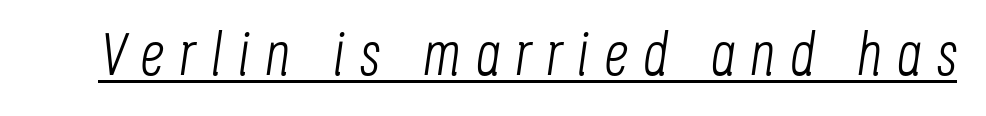
Q: Is the text bold? A: No.
Q: Is the text italic (slanted)? A: Yes, it leans right by about 8 degrees.
Q: Is the text underlined? A: Yes.
Q: Is the spacing between letters normal or unusually wide? A: Unusually wide.
Q: Width (condensed, normal, or wide)? A: Condensed.
Q: Stroke contrast? A: Low.
Q: x-height? A: Large.
Q: Monospaced? A: No.
